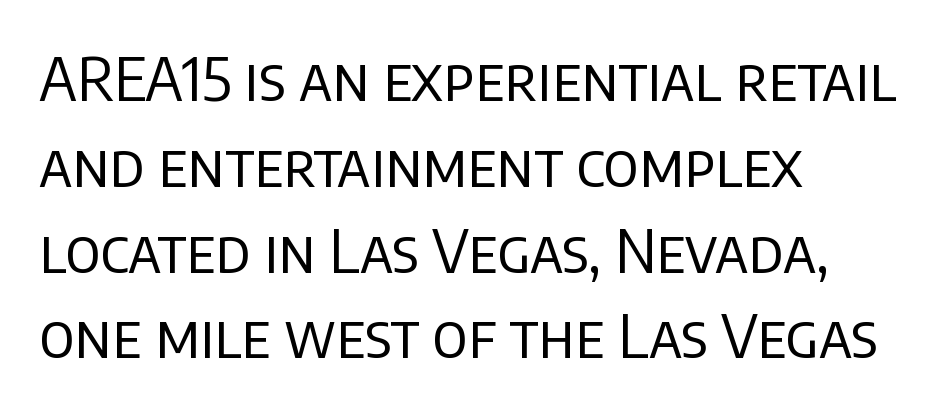
Leftover space on each line is placed entirely after the last word. Classification — sans serif. Type without underlining. This sample uses an upright cut, with every glyph sitting square on the baseline. The line texture is even and compact thanks to regular tracking. Rows of type keep a routine distance in the vertical direction.
